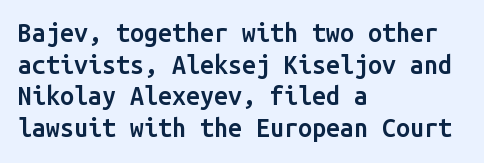
Q: Is the text bold? A: Semi-bold.
Q: Is the text italic (slanted)? A: No, it is upright.
Q: Is the text underlined? A: No.
Q: How is the paragraph aligned? A: Left-aligned.
Q: Is the spacing between letters normal or unusually wide? A: Normal.
Q: Is the spacing between lines tight, normal or loose? A: Normal.
